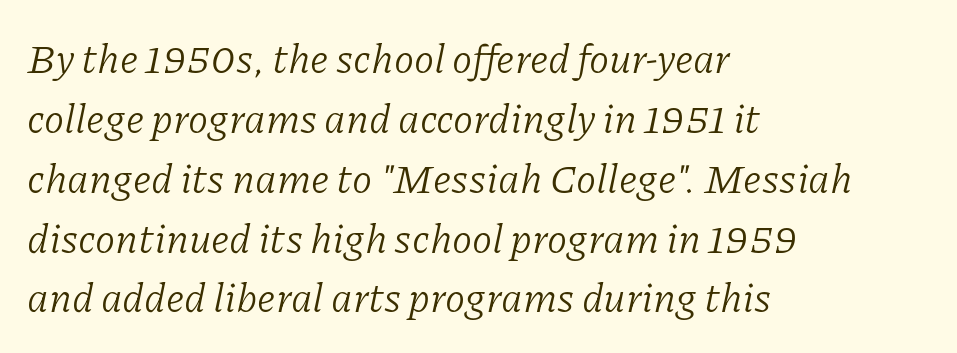
Q: Is the text bold? A: No.
Q: Is the text italic (slanted)? A: Yes, it leans right by about 11 degrees.
Q: Is the typeface a serif or a sans-serif typeface? A: Serif.
Q: Is the text underlined? A: No.
Q: How is the paragraph aligned? A: Left-aligned.
Q: Is the spacing between letters normal or unusually wide? A: Normal.
Q: Is the spacing between lines tight, normal or loose? A: Normal.
Q: Width (condensed, normal, or wide)? A: Normal.
Q: Stroke contrast? A: Low.
Q: x-height? A: Medium.
Q: Monospaced? A: No.
